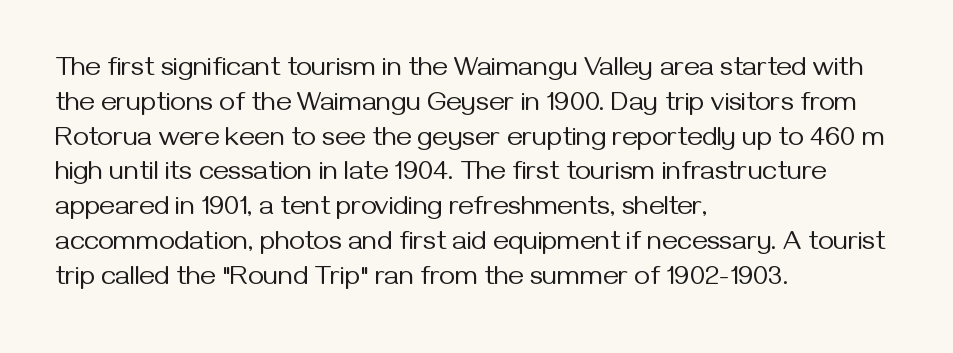
This sample keeps an unexceptional amount of space between lines. Characters remain perfectly vertical along every line. The gap between lines stays unmarked. Is this a heavy cut? Hardly; it is regular or lighter.
